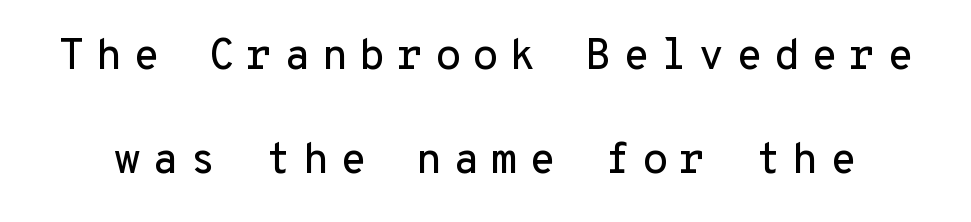
The image shows 43 px sans-serif type, upright, monospaced; set loose line spacing (2.43x), unusually wide letter spacing (+0.26 em), not underlined; low stroke contrast and a medium x-height.
